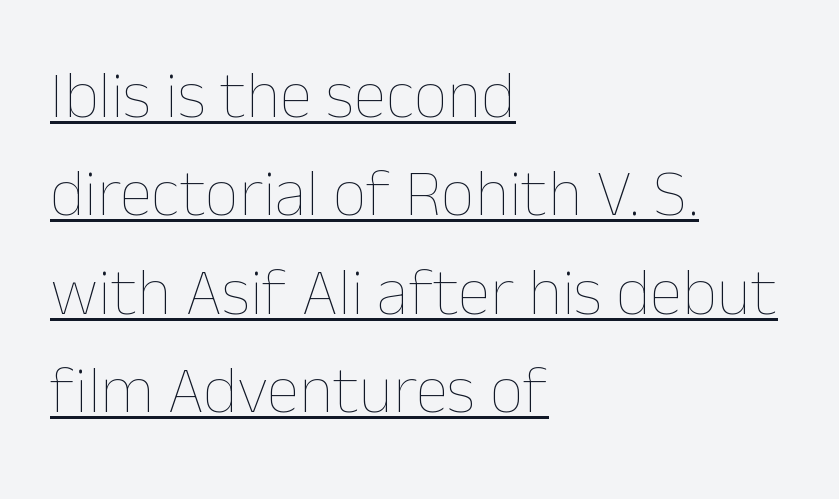
Q: Is the text bold? A: No.
Q: Is the text italic (slanted)? A: No, it is upright.
Q: Is the text underlined? A: Yes.
Q: How is the paragraph aligned? A: Left-aligned.
Q: Is the spacing between letters normal or unusually wide? A: Normal.
Q: Is the spacing between lines tight, normal or loose? A: Normal.
Q: Width (condensed, normal, or wide)? A: Normal.
Q: Stroke contrast? A: Low.
Q: x-height? A: Medium.
Q: Monospaced? A: No.
